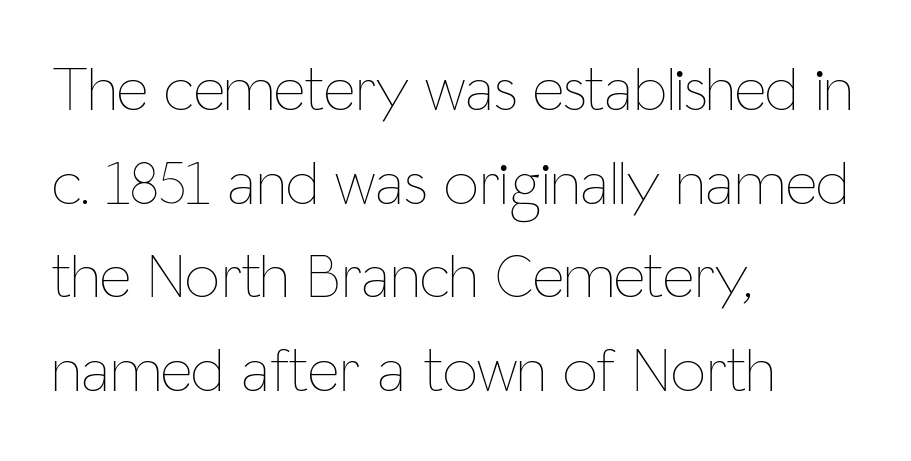
{"italic": "no", "bold": "no", "weight": "thin", "width": "condensed", "stroke_contrast": "low", "x_height": "medium", "monospaced": "no", "underline": "no", "align": "left", "line_spacing": "normal", "line_spacing_ratio": 1.51, "letter_spacing": "normal", "letter_spacing_em": 0.0, "glyph_px": 62}
